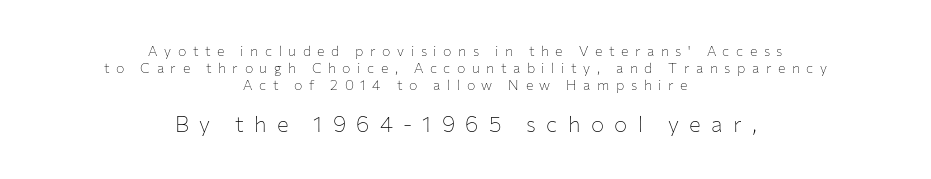
The image shows 22 px text type, upright; set centered, line spacing 1.21x, unusually wide letter spacing (+0.47 em), not underlined; the second (bottom) block is 1.57x larger.
